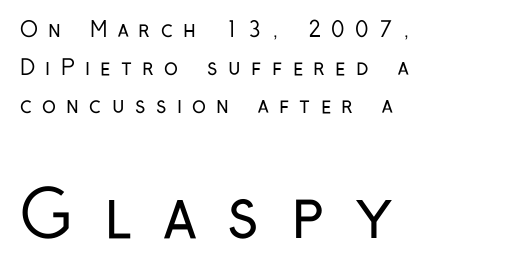
Stroke mass is kept to a normal reading level or below. Anything drawn beneath the words? Only blank space. Typographically, this falls in the sans-serif category. The later block is typeset at a bigger size than the earlier block. Spacing verdict: proportional, widths tailored to each character. Designer's note — italics off, roman on.
